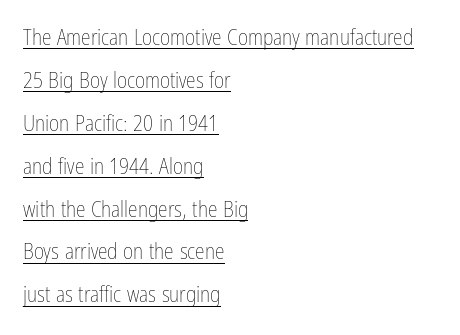
Q: Is the text bold? A: No.
Q: Is the text italic (slanted)? A: No, it is upright.
Q: Is the text underlined? A: Yes.
Q: How is the paragraph aligned? A: Left-aligned.
Q: Is the spacing between letters normal or unusually wide? A: Normal.
Q: Is the spacing between lines tight, normal or loose? A: Loose.
